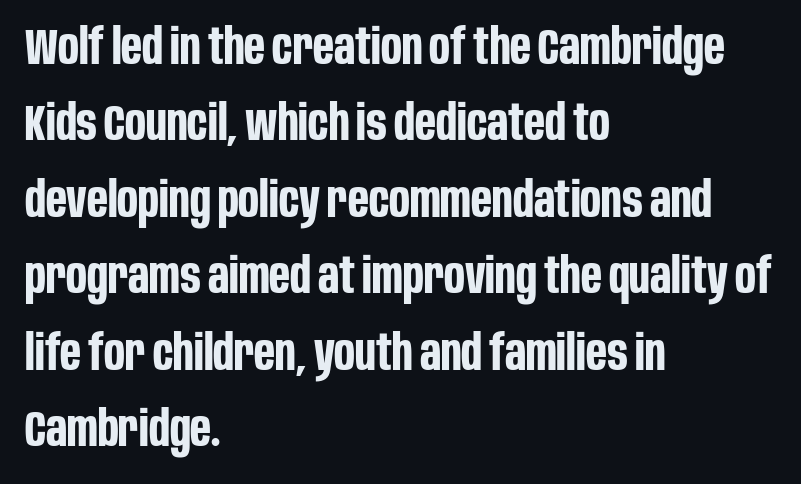
Students, note that the glyphs here touch the page at normal intervals. Is this a sans? Yes — the strokes have no serifs. This sample has the flowing, uneven cadence of proportional lettering. These lines are set flush left with a ragged right edge.
